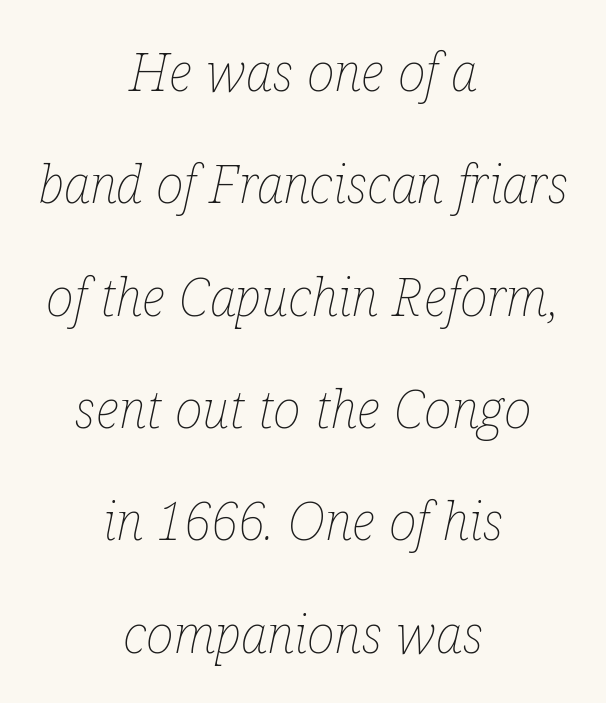
Q: Is the text bold? A: No.
Q: Is the text italic (slanted)? A: Yes, it leans right by about 12 degrees.
Q: Is the text underlined? A: No.
Q: How is the paragraph aligned? A: Centered.
Q: Is the spacing between letters normal or unusually wide? A: Normal.
Q: Is the spacing between lines tight, normal or loose? A: Loose.
Q: Width (condensed, normal, or wide)? A: Condensed.
Q: Stroke contrast? A: Low.
Q: x-height? A: Medium.
Q: Monospaced? A: No.
